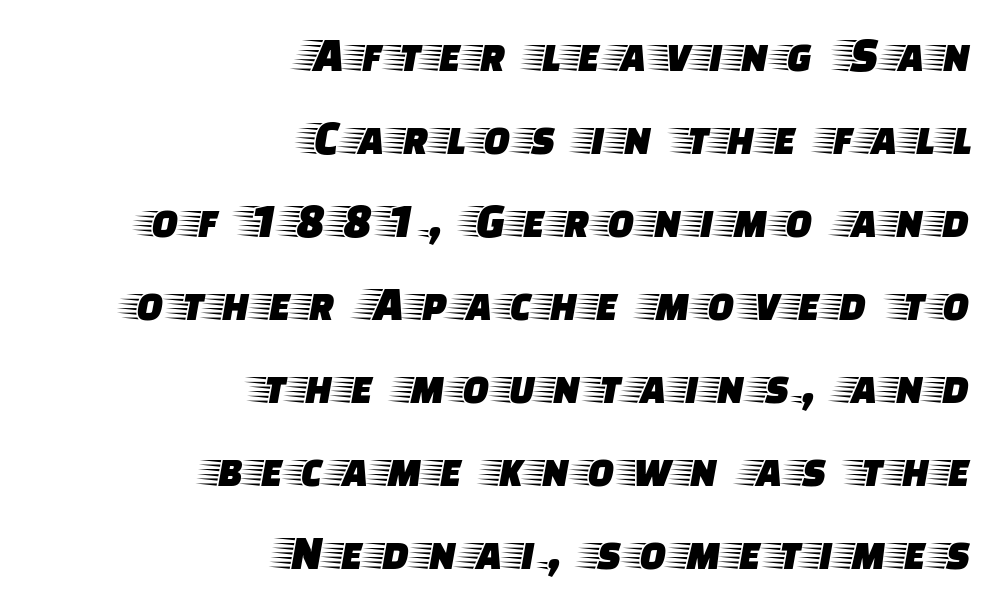
Q: Is the text italic (slanted)? A: Yes.
Q: Is the typeface a serif or a sans-serif typeface? A: Serif.
Q: Is the text underlined? A: No.
Q: How is the paragraph aligned? A: Right-aligned.
Q: Is the spacing between lines tight, normal or loose? A: Normal.
Q: Width (condensed, normal, or wide)? A: Wide.
Q: Stroke contrast? A: Low.
Q: x-height? A: Large.
Q: Monospaced? A: No.
